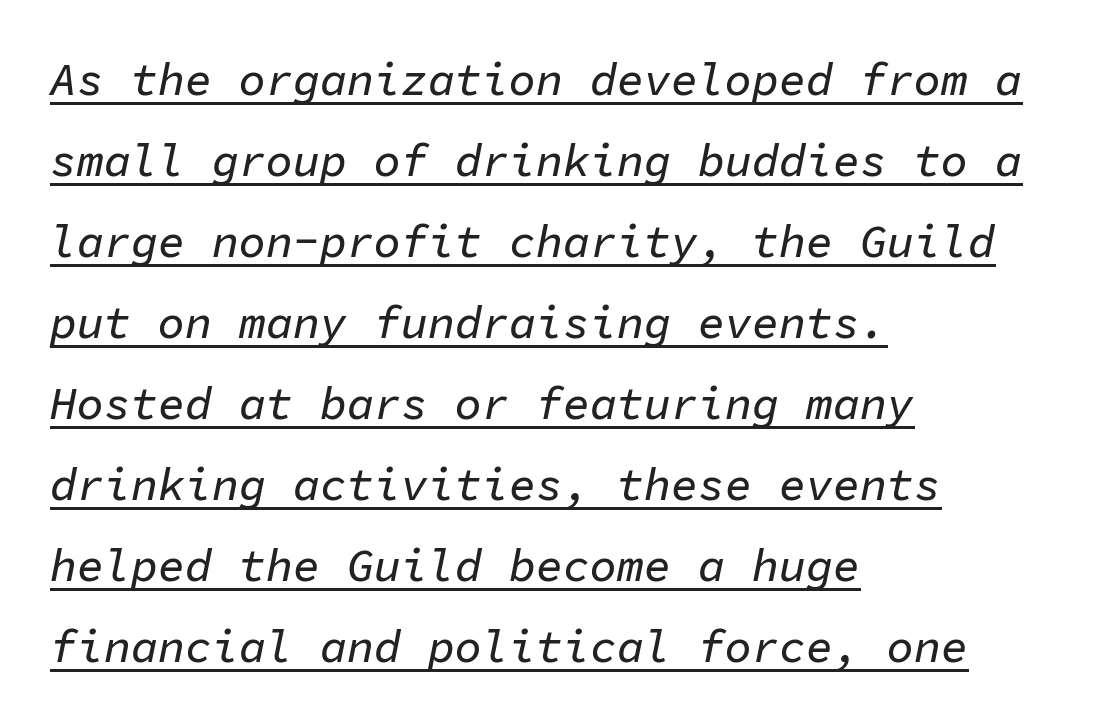
The image shows 45 px text type, italic (leaning right), monospaced; set left-aligned, line spacing 1.8x, normal letter spacing, underlined; low stroke contrast and a medium x-height.
